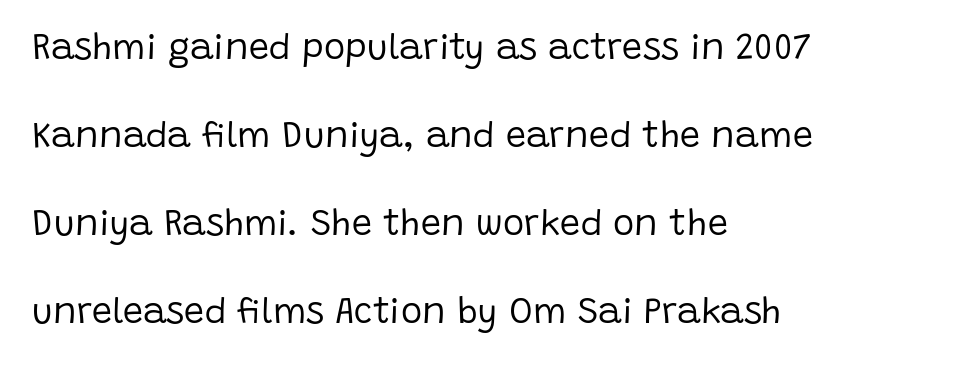
The image shows 36 px regular-weight sans-serif type, upright; set left-aligned, loose line spacing (2.44x), normal letter spacing, not underlined; low stroke contrast and a large x-height.
